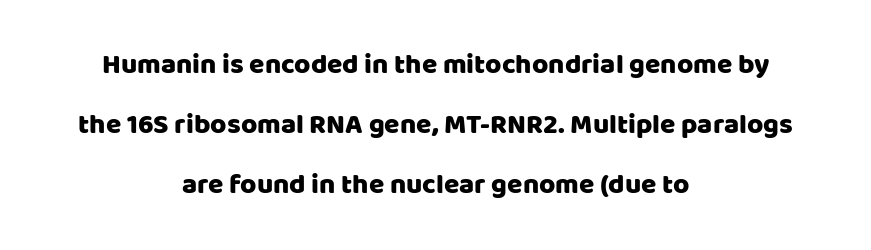
The image shows 28 px sans-serif type, upright; set centered, loose line spacing (2.14x), normal letter spacing, not underlined; low stroke contrast and a large x-height.
